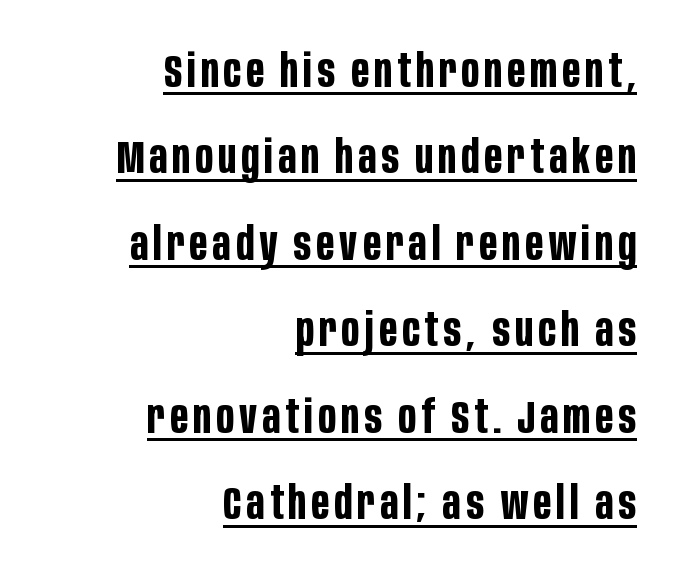
The image shows 46 px bold, condensed sans-serif type, upright; set right-aligned, line spacing 1.88x, underlined; low stroke contrast and a large x-height.
